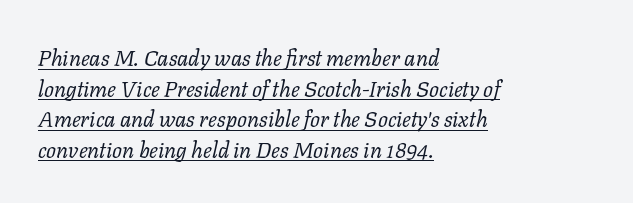
{"italic": "yes", "lean": "right", "slant_degrees": 11, "bold": "no", "underline": "yes", "align": "left", "line_spacing": "normal", "line_spacing_ratio": 1.39, "letter_spacing": "normal", "letter_spacing_em": 0.0, "glyph_px": 22}
